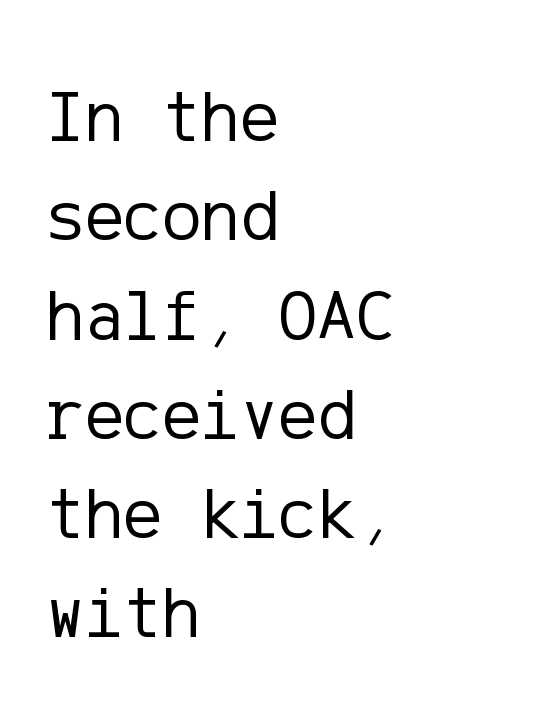
Q: Is the text bold? A: No.
Q: Is the text italic (slanted)? A: No, it is upright.
Q: Is the typeface a serif or a sans-serif typeface? A: Sans-serif.
Q: Is the text underlined? A: No.
Q: How is the paragraph aligned? A: Left-aligned.
Q: Is the spacing between letters normal or unusually wide? A: Normal.
Q: Is the spacing between lines tight, normal or loose? A: Normal.
Q: Width (condensed, normal, or wide)? A: Normal.
Q: Stroke contrast? A: Low.
Q: x-height? A: Medium.
